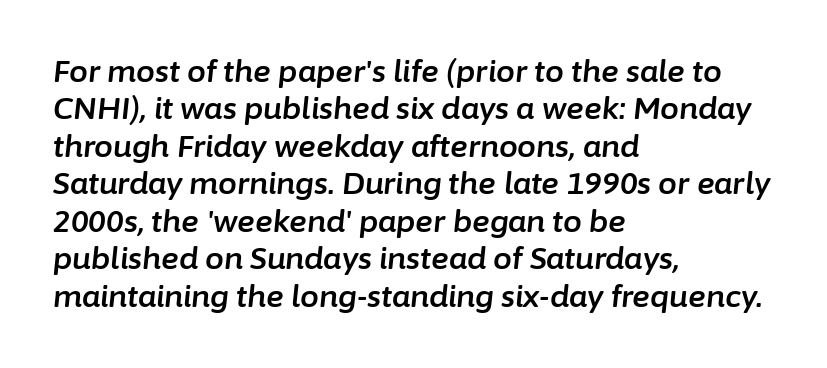
An italicized treatment has been applied to the whole sample. If you drew a ruler down the left edge, every line would touch it. Has an underline been added? It has not. In terms of leading, this rendering sits right in the middle. The face used here is proportionally spaced, like ordinary book or web type.
